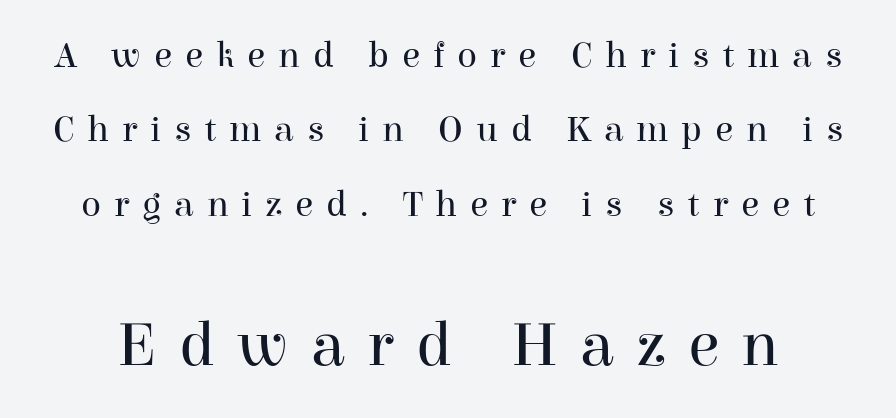
{"serif": "yes", "italic": "no", "bold": "no", "weight": "regular", "width": "normal", "stroke_contrast": "high", "x_height": "medium", "monospaced": "no", "underline": "no", "line_spacing": "loose", "line_spacing_ratio": 2.01, "letter_spacing": "wide", "letter_spacing_em": 0.35, "larger_block": "second", "size_ratio": 1.73, "glyph_px": 64}
